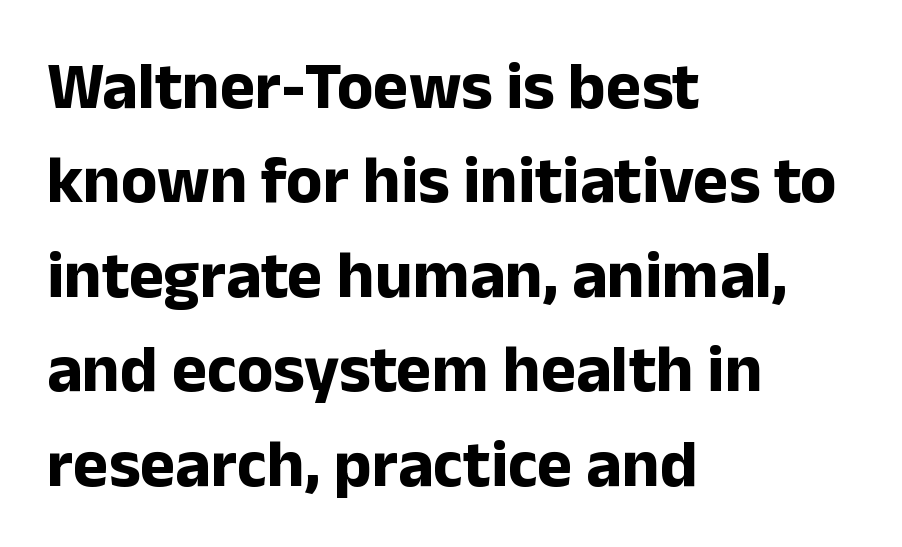
Examine the stroke ends and you'll find no serifs. Here the designer chose a conventional face with non-uniform glyph widths. Typesetter's note: full bold, strokes at maximum text heaviness. Does the copy run flush right? No — it runs flush left. Every stem runs plumb, perpendicular to the baseline.
